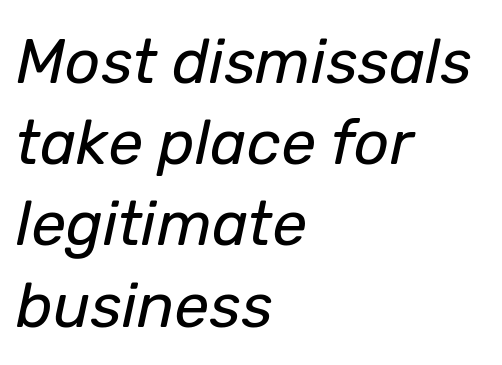
Here the designer chose a conventional face with non-uniform glyph widths. The face looks like a standard text weight, possibly lighter. Visually the block forms a straight wall on the left and a jagged coastline on the right. Quick note: interline space is typical.
